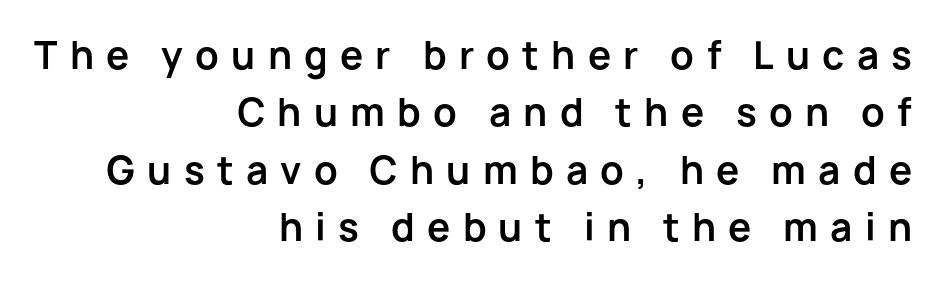
The image shows 37 px bold sans-serif type, upright; set right-aligned, normal line spacing (1.55x), unusually wide letter spacing (+0.33 em), not underlined; low stroke contrast and a medium x-height.
